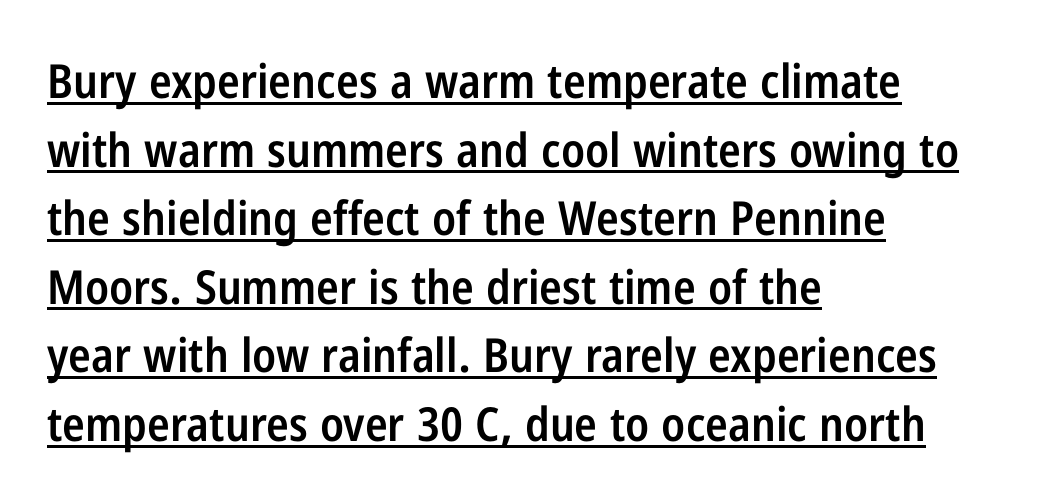
Line starts are locked; line ends wander. Students, this is semibold: more ink than regular, less than bold. Look at the tracking — it's just the regular setting, nothing added. Serif or sans? Sans — the stroke terminals are bare. Note the varied advance widths — an 'i' is clearly narrower than an 'm'.
